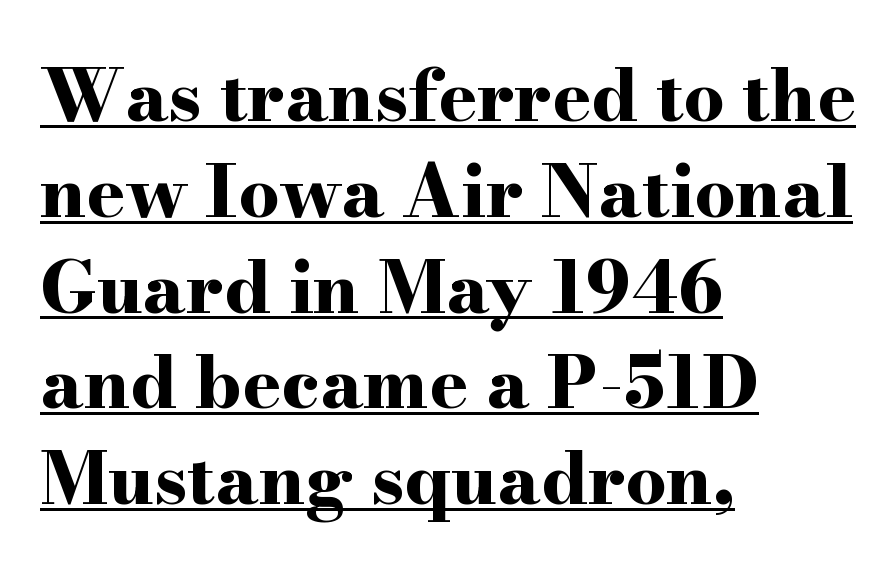
The image shows 72 px bold, wide serif type, upright; set left-aligned, normal line spacing (1.33x), normal letter spacing, underlined; high stroke contrast and a small x-height.
